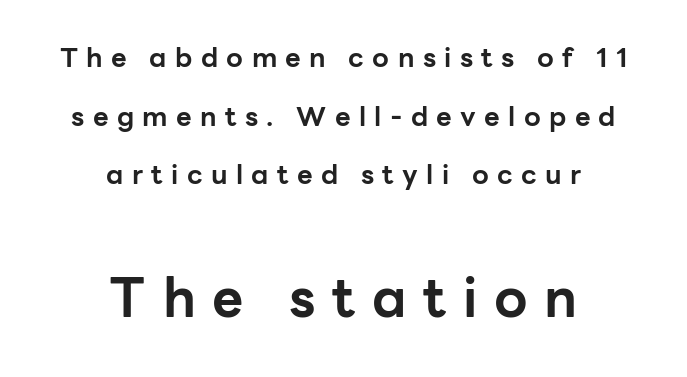
A full-strength bold gives these letters their thick strokes. Block two is the big one; block one sits smaller above it. Here the designer chose a conventional face with non-uniform glyph widths. Vertical spacing — loose. Nothing sits at the stroke ends, so this counts as sans-serif. Horizontal alignment here is central, giving a formal, balanced look.
